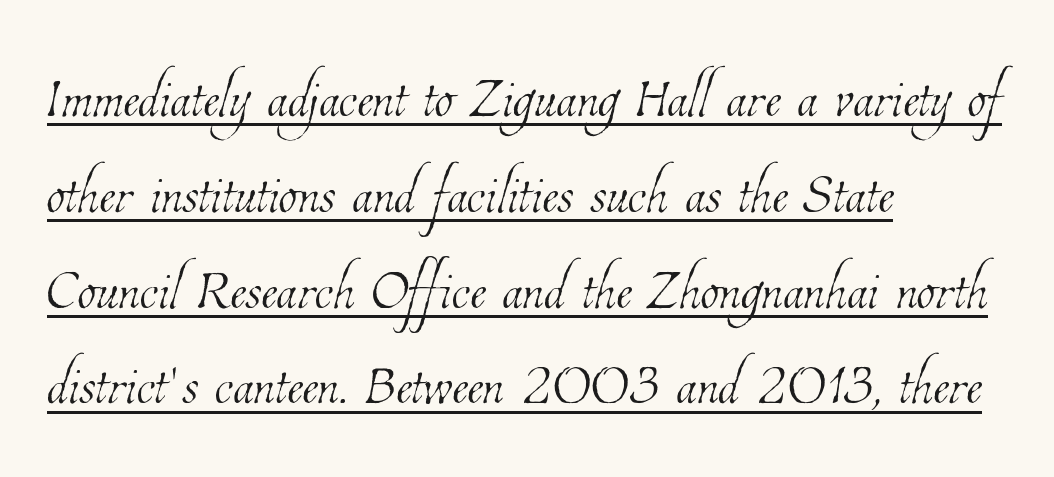
The image shows 76 px thin, condensed type; set left-aligned, normal line spacing (1.26x), normal letter spacing, underlined; low stroke contrast and a medium x-height.
